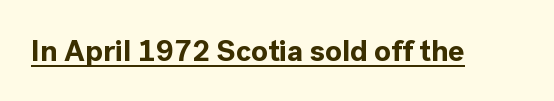
{"serif": "no", "italic": "no", "bold": "yes", "weight": "bold", "width": "normal", "x_height": "medium", "monospaced": "no", "underline": "yes", "letter_spacing": "normal", "letter_spacing_em": 0.0, "glyph_px": 30}
